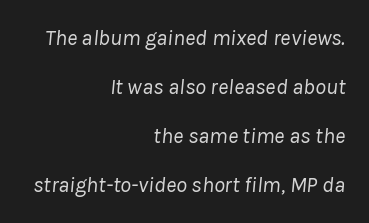
Has an underline been added? It has not. Which margin do the lines hug? The right one — the left edge is uneven. It's the slanting kind of type. Rows of type keep a wide berth in the vertical direction.
